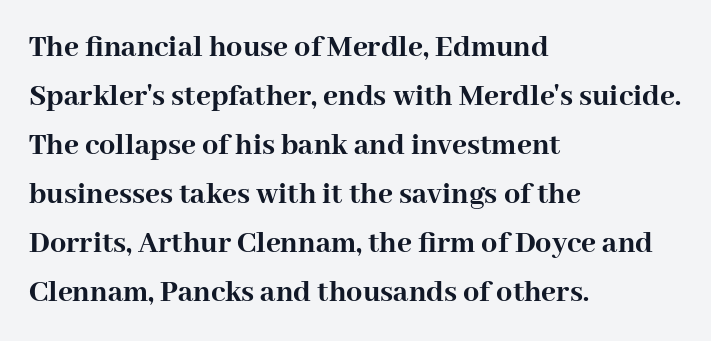
Q: Is the text bold? A: Yes.
Q: Is the text italic (slanted)? A: No, it is upright.
Q: Is the typeface a serif or a sans-serif typeface? A: Serif.
Q: Is the text underlined? A: No.
Q: How is the paragraph aligned? A: Left-aligned.
Q: Is the spacing between letters normal or unusually wide? A: Normal.
Q: Is the spacing between lines tight, normal or loose? A: Normal.
Q: Width (condensed, normal, or wide)? A: Normal.
Q: Stroke contrast? A: High.
Q: x-height? A: Medium.
Q: Monospaced? A: No.
